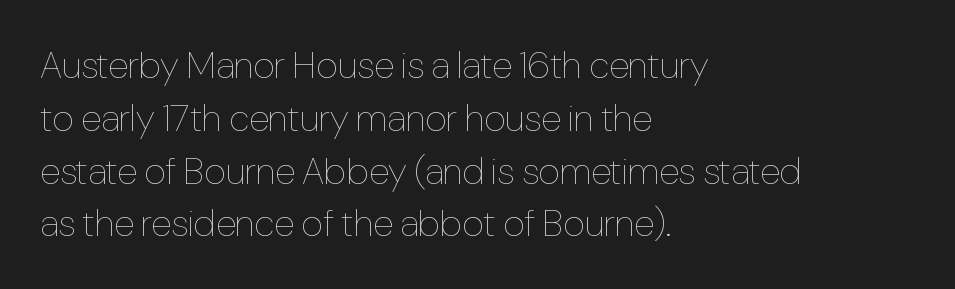
Regarding leading, the lines here are spaced in the standard way. Is there any slant? The stems are plumb. Character widths vary here, with narrow letters taking less room than wide ones. The cut favours lightness, reaching ordinary text weight at its darkest.
